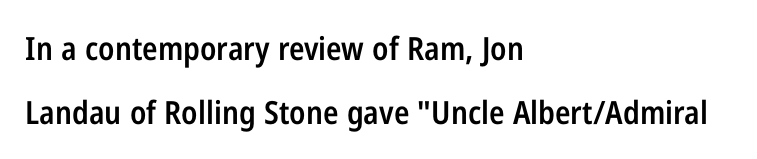
Q: Is the text bold? A: Semi-bold.
Q: Is the text italic (slanted)? A: No, it is upright.
Q: Is the typeface a serif or a sans-serif typeface? A: Sans-serif.
Q: Is the text underlined? A: No.
Q: How is the paragraph aligned? A: Left-aligned.
Q: Is the spacing between letters normal or unusually wide? A: Normal.
Q: Is the spacing between lines tight, normal or loose? A: Loose.
Q: Width (condensed, normal, or wide)? A: Condensed.
Q: Stroke contrast? A: Low.
Q: x-height? A: Medium.
Q: Monospaced? A: No.
